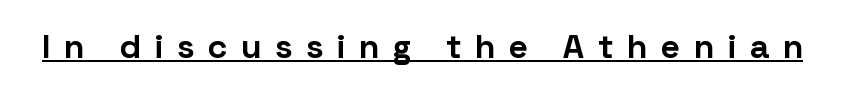
{"serif": "no", "italic": "no", "bold": "yes", "weight": "bold", "width": "normal", "stroke_contrast": "low", "x_height": "medium", "monospaced": "no", "underline": "yes", "letter_spacing": "wide", "letter_spacing_em": 0.41, "glyph_px": 34}
